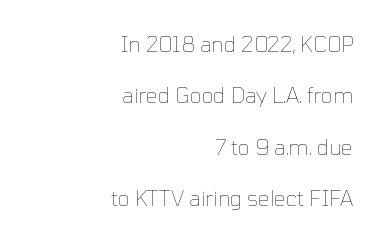
The image shows 21 px text type, upright; set right-aligned, loose line spacing (2.45x), normal letter spacing, not underlined.
